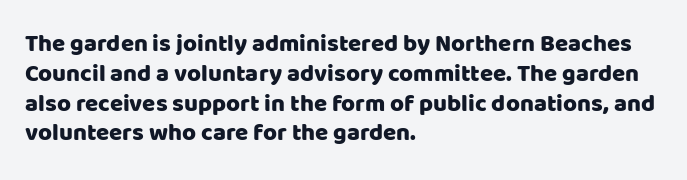
Q: Is the text italic (slanted)? A: No, it is upright.
Q: Is the text underlined? A: No.
Q: How is the paragraph aligned? A: Left-aligned.
Q: Is the spacing between letters normal or unusually wide? A: Normal.
